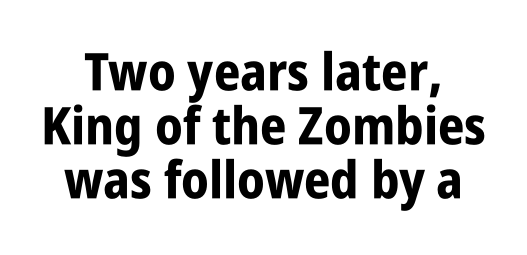
The image shows 52 px bold, condensed sans-serif type, upright; set tight line spacing (1.04x), normal letter spacing, not underlined; low stroke contrast and a large x-height.
